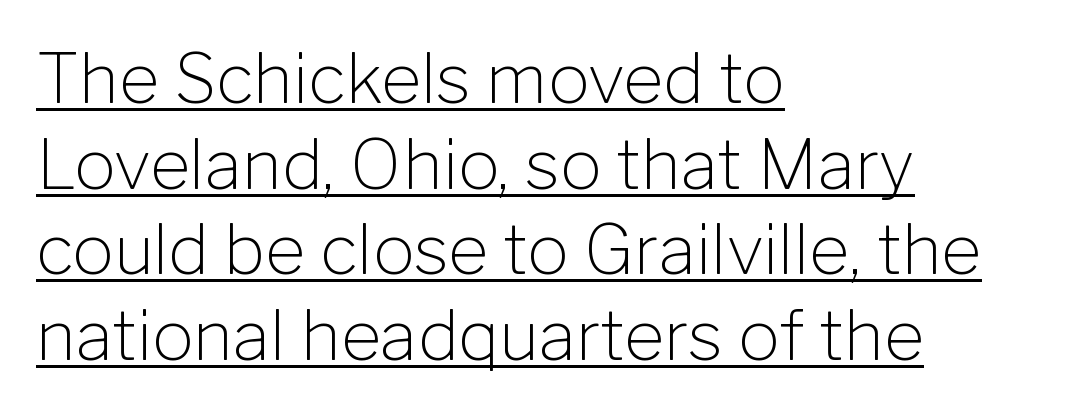
{"serif": "no", "italic": "no", "bold": "no", "weight": "light", "width": "normal", "stroke_contrast": "low", "x_height": "medium", "monospaced": "no", "underline": "yes", "align": "left", "line_spacing_ratio": 1.24, "letter_spacing": "normal", "letter_spacing_em": 0.0, "glyph_px": 69}
